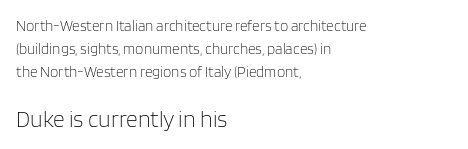
The image shows 23 px text type, upright; set left-aligned, normal line spacing (1.54x), normal letter spacing, not underlined; the second (bottom) block is 1.53x larger.
